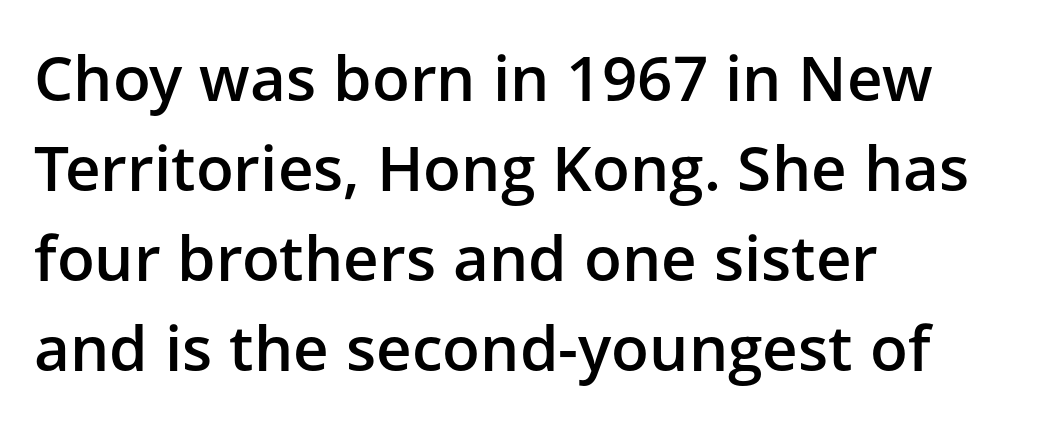
Q: Is the text bold? A: Semi-bold.
Q: Is the text italic (slanted)? A: No, it is upright.
Q: Is the typeface a serif or a sans-serif typeface? A: Sans-serif.
Q: Is the text underlined? A: No.
Q: How is the paragraph aligned? A: Left-aligned.
Q: Is the spacing between letters normal or unusually wide? A: Normal.
Q: Is the spacing between lines tight, normal or loose? A: Normal.
Q: Width (condensed, normal, or wide)? A: Normal.
Q: Stroke contrast? A: Low.
Q: x-height? A: Medium.
Q: Monospaced? A: No.
